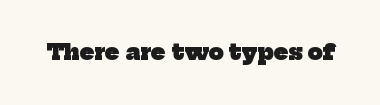
The image shows 21 px bold type; set normal letter spacing, not underlined.
